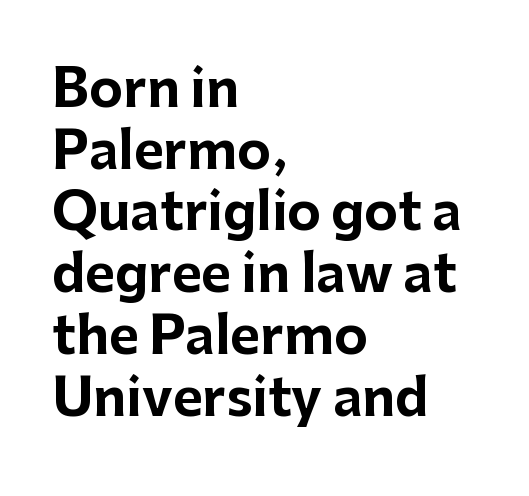
Each letter keeps its own natural width here, so spacing adapts to shape. Unmarked baselines from the first word to the last. The letters sit at their default tracking, neither squeezed nor spread. Is the block centered? No — it sits flush against the left margin. The letters carry no serifs — their stems end cleanly without finishing strokes.
